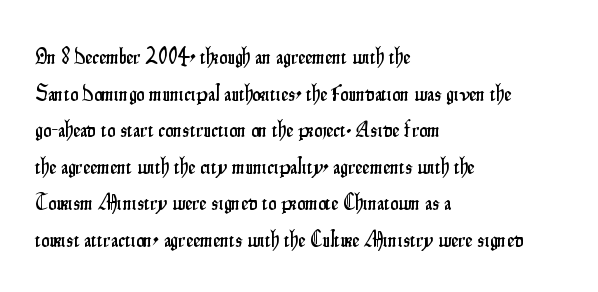
The image shows 23 px text type, upright; set left-aligned, normal line spacing (1.59x), normal letter spacing, not underlined.
